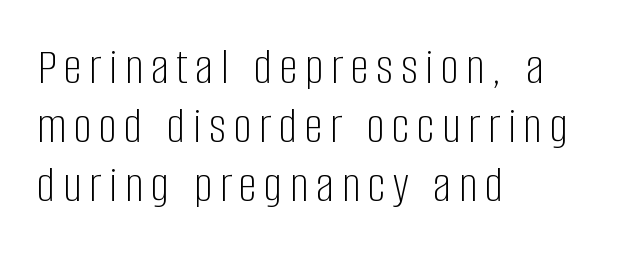
Serifs: no, the terminals of the letterforms are clean. Think of a printed novel: that variable character pitch is what you see here. When letters stand straight like this, we call the style roman or upright. The glyphs are unaccompanied by any horizontal stroke below them.
